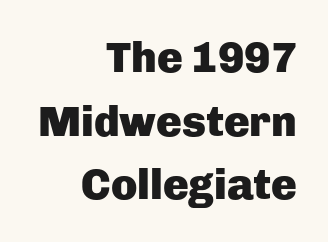
{"serif": "no", "italic": "no", "bold": "yes", "weight": "heavy", "width": "normal", "stroke_contrast": "low", "x_height": "medium", "monospaced": "no", "underline": "no", "align": "right", "line_spacing": "normal", "line_spacing_ratio": 1.48, "letter_spacing": "normal", "letter_spacing_em": 0.0, "glyph_px": 43}
